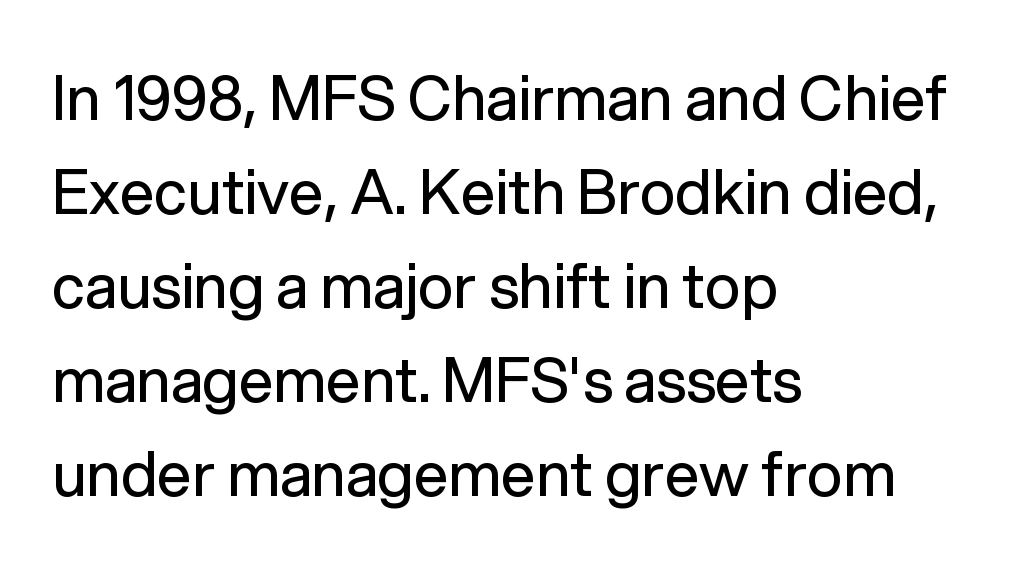
Spacing verdict: proportional, widths tailored to each character. Vertical strokes here are truly vertical. I'd call this a sans setting — the letters go barefoot. A bare baseline throughout the passage.
